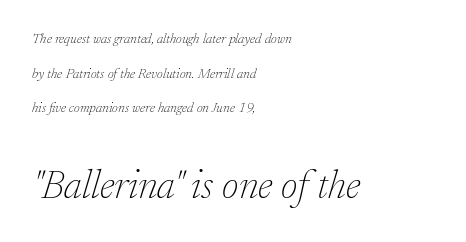
The image shows 40 px thin serif type, italic (leaning right); set left-aligned, loose line spacing (2.48x), normal letter spacing, not underlined; the second (bottom) block is 2.86x larger; low stroke contrast and a medium x-height.
